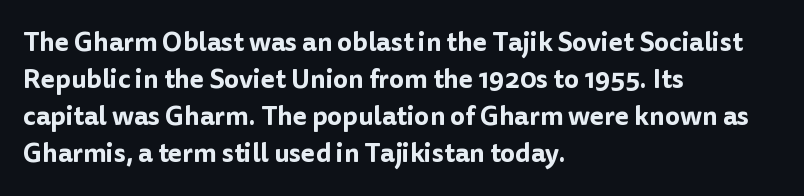
Q: Is the text italic (slanted)? A: No, it is upright.
Q: Is the text underlined? A: No.
Q: How is the paragraph aligned? A: Left-aligned.
Q: Is the spacing between letters normal or unusually wide? A: Normal.
Q: Is the spacing between lines tight, normal or loose? A: Normal.
